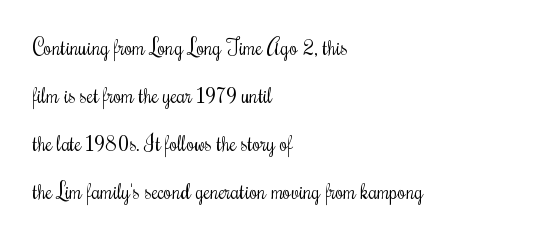
Q: Is the text bold? A: No.
Q: Is the text italic (slanted)? A: Yes.
Q: Is the text underlined? A: No.
Q: How is the paragraph aligned? A: Left-aligned.
Q: Is the spacing between letters normal or unusually wide? A: Normal.
Q: Is the spacing between lines tight, normal or loose? A: Loose.
